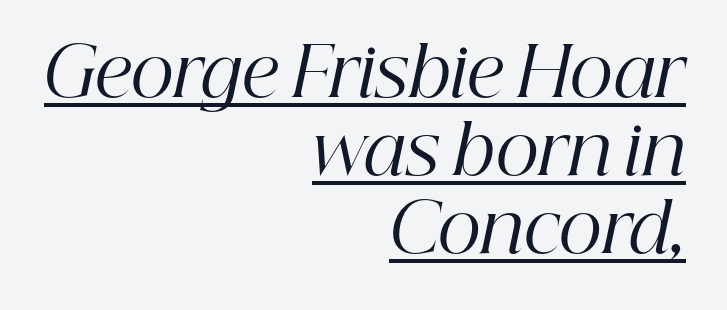
The type is set solid horizontally, with unmodified tracking. Looking at the ascenders, they clearly lean. Character widths vary here, with narrow letters taking less room than wide ones. Notice how a bar underscores the lettering throughout.
